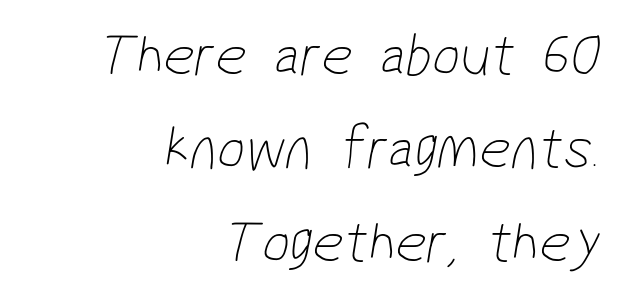
{"serif": "no", "bold": "no", "weight": "thin", "width": "condensed", "stroke_contrast": "low", "x_height": "medium", "monospaced": "no", "underline": "no", "align": "right", "line_spacing": "normal", "line_spacing_ratio": 1.53, "letter_spacing": "normal", "letter_spacing_em": 0.0, "glyph_px": 61}
